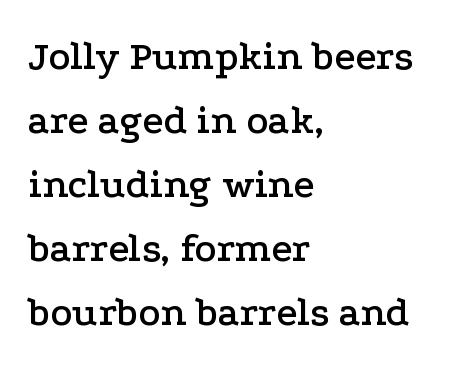
Do the letters lean? They stand straight. The rows are spaced the way most documents space them. Looks like regular typesetting: each glyph gets only the width it needs. The words here are not underlined. Look at the tracking — it's just the regular setting, nothing added.
